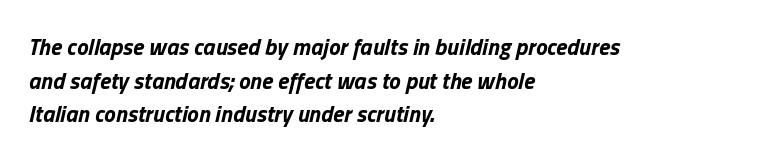
{"italic": "yes", "lean": "right", "slant_degrees": 13, "bold": "yes", "underline": "no", "align": "left", "line_spacing": "normal", "line_spacing_ratio": 1.46, "letter_spacing": "normal", "letter_spacing_em": 0.0, "glyph_px": 23}
